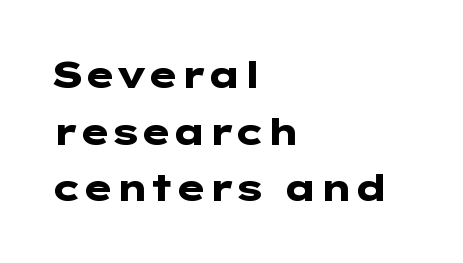
The foot of each line stays bare and open. Leftover space on each line is placed entirely after the last word. Letterform terminals end flat and unadorned throughout the passage. The tracking reads as untouched default to a designer's eye. The designer left line spacing at the default.
